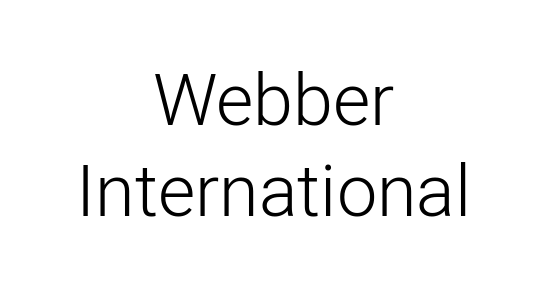
The image shows 72 px light sans-serif type, upright; set centered, normal line spacing (1.27x), normal letter spacing, not underlined; low stroke contrast and a medium x-height.
